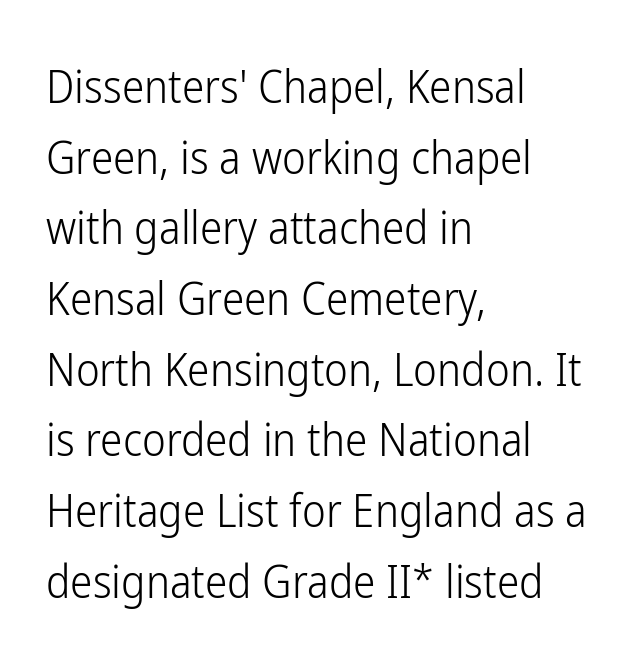
{"serif": "no", "italic": "no", "bold": "no", "weight": "light", "width": "condensed", "stroke_contrast": "low", "x_height": "medium", "monospaced": "no", "underline": "no", "align": "left", "line_spacing": "normal", "line_spacing_ratio": 1.57, "letter_spacing": "normal", "letter_spacing_em": 0.0, "glyph_px": 45}
